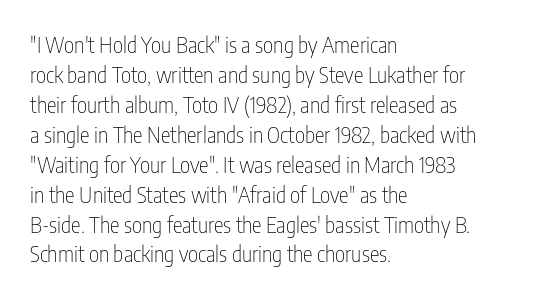
Reading down the column, the eye jumps a familiar distance to each next line. Left-aligned paragraph, ragged on the right. Check under the words: just untouched page. Nope, not italic — everything's standing straight.
